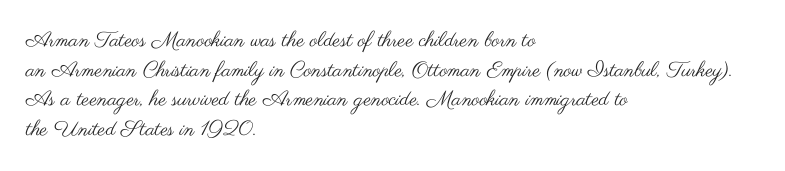
Q: Is the text bold? A: No.
Q: Is the text italic (slanted)? A: Yes.
Q: Is the text underlined? A: No.
Q: How is the paragraph aligned? A: Left-aligned.
Q: Is the spacing between letters normal or unusually wide? A: Normal.
Q: Is the spacing between lines tight, normal or loose? A: Normal.
